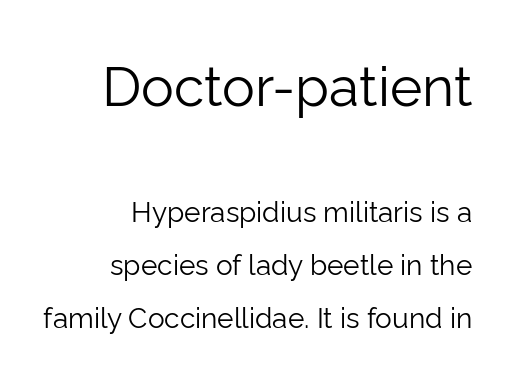
The image shows 55 px light sans-serif type, upright; set right-aligned, line spacing 1.88x, normal letter spacing, not underlined; the first (top) block is 1.96x larger; low stroke contrast and a medium x-height.
